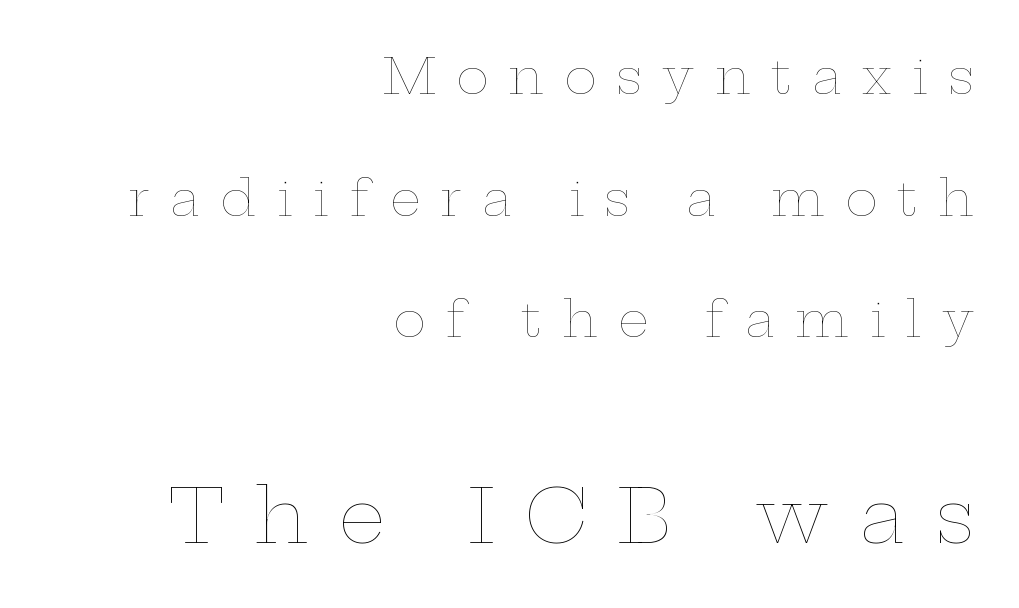
The image shows 74 px thin, wide type, upright; set right-aligned, loose line spacing (2.48x), unusually wide letter spacing (+0.41 em), not underlined; the second (bottom) block is 1.51x larger; low stroke contrast and a medium x-height.
